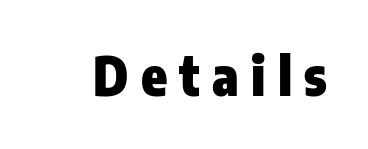
The glyphs have the mass of a bold cut. Display-style spreading of the glyphs; the letterfit is very open. Varying glyph widths throughout — classic text-font behaviour. The text was rendered using a sans face with plain stroke endings.
